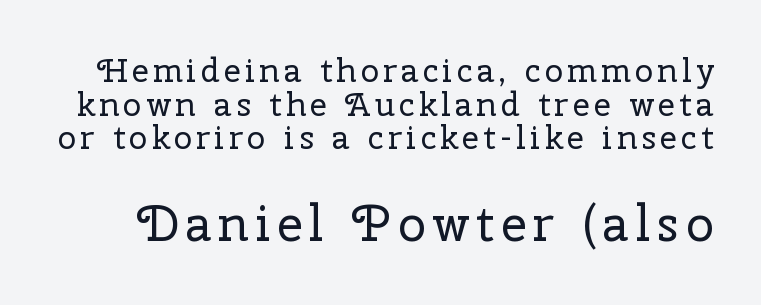
Q: Is the text bold? A: No.
Q: Is the text italic (slanted)? A: No, it is upright.
Q: Is the typeface a serif or a sans-serif typeface? A: Serif.
Q: Is the text underlined? A: No.
Q: Is the spacing between lines tight, normal or loose? A: Tight.
Q: Which block of text is set in a larger size, the first (top) or the second (bottom)? A: The second (bottom) one.
Q: Width (condensed, normal, or wide)? A: Normal.
Q: Stroke contrast? A: Low.
Q: x-height? A: Medium.
Q: Monospaced? A: No.
